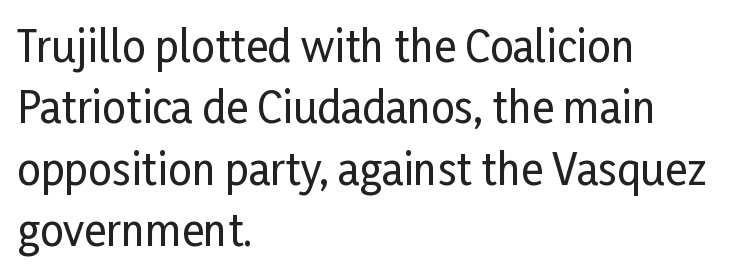
Q: Is the text italic (slanted)? A: No, it is upright.
Q: Is the typeface a serif or a sans-serif typeface? A: Sans-serif.
Q: Is the text underlined? A: No.
Q: How is the paragraph aligned? A: Left-aligned.
Q: Is the spacing between letters normal or unusually wide? A: Normal.
Q: Is the spacing between lines tight, normal or loose? A: Normal.
Q: Width (condensed, normal, or wide)? A: Condensed.
Q: Stroke contrast? A: Low.
Q: x-height? A: Medium.
Q: Monospaced? A: No.
